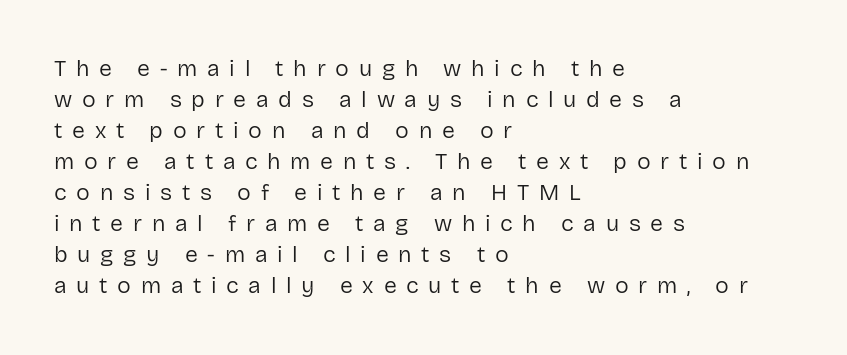
The image shows 23 px text type, upright; set left-aligned, normal line spacing (1.35x), unusually wide letter spacing (+0.42 em), not underlined.
